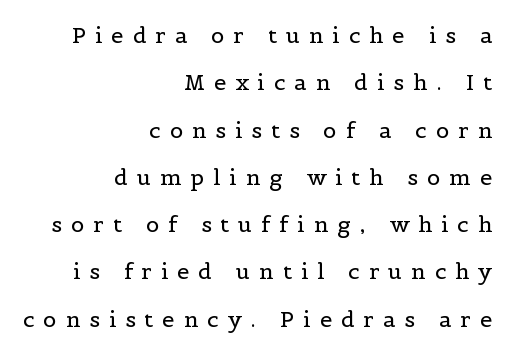
Q: Is the text bold? A: No.
Q: Is the text italic (slanted)? A: No, it is upright.
Q: Is the text underlined? A: No.
Q: How is the paragraph aligned? A: Right-aligned.
Q: Is the spacing between letters normal or unusually wide? A: Unusually wide.
Q: Is the spacing between lines tight, normal or loose? A: Loose.
